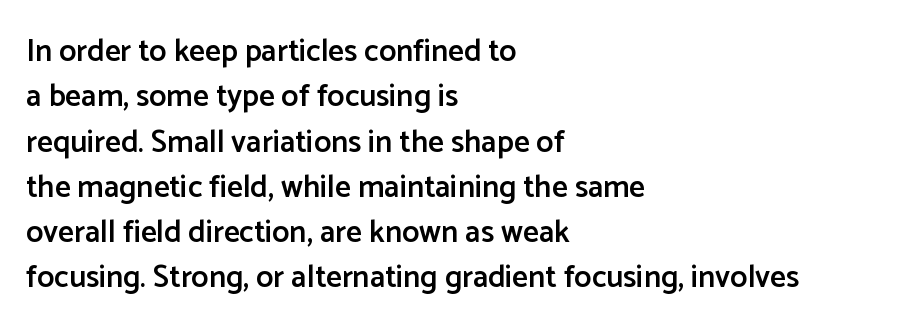
Q: Is the text bold? A: Semi-bold.
Q: Is the text italic (slanted)? A: No, it is upright.
Q: Is the typeface a serif or a sans-serif typeface? A: Sans-serif.
Q: Is the text underlined? A: No.
Q: How is the paragraph aligned? A: Left-aligned.
Q: Is the spacing between letters normal or unusually wide? A: Normal.
Q: Is the spacing between lines tight, normal or loose? A: Normal.
Q: Width (condensed, normal, or wide)? A: Normal.
Q: Stroke contrast? A: Low.
Q: x-height? A: Medium.
Q: Monospaced? A: No.
